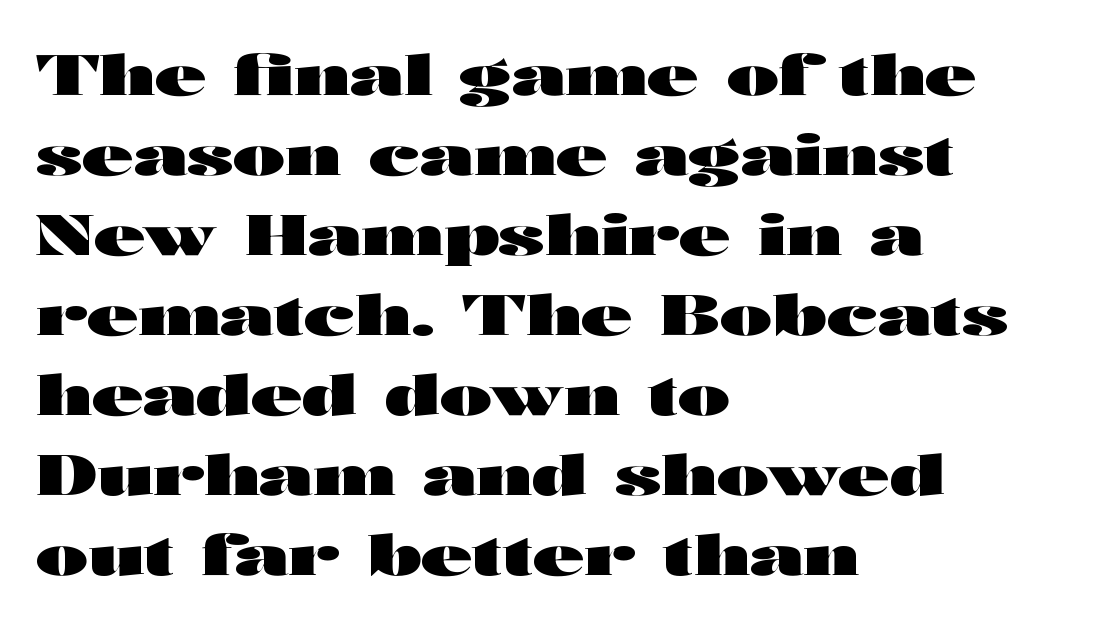
{"italic": "no", "bold": "yes", "weight": "heavy", "width": "wide", "stroke_contrast": "high", "x_height": "medium", "monospaced": "no", "underline": "no", "align": "left", "line_spacing": "normal", "line_spacing_ratio": 1.43, "letter_spacing": "normal", "letter_spacing_em": 0.0, "glyph_px": 56}
